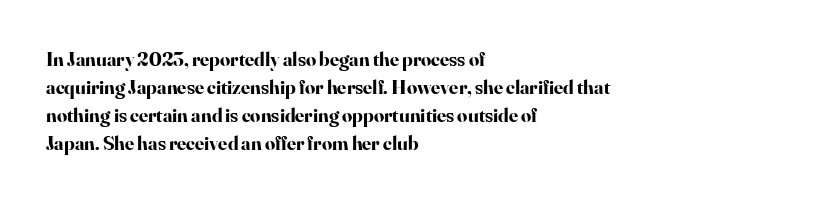
Its strokes are broad and dark, the hallmark of bold type. Plain, unruled lines of type. The paragraph shown leans on its left margin. Reading down the column, the eye jumps a familiar distance to each next line. Vertical strokes here are truly vertical.
